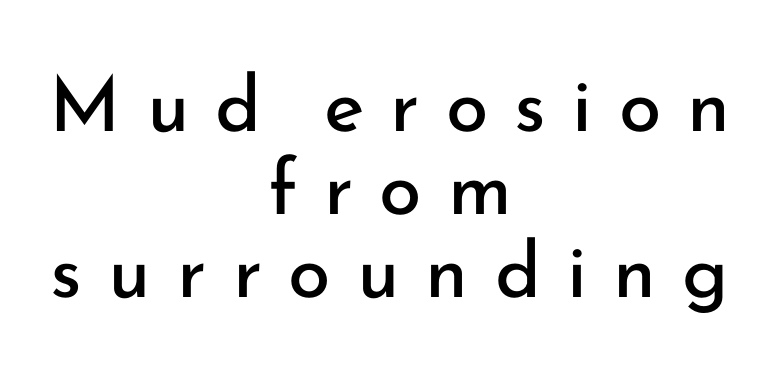
Q: Is the text bold? A: No.
Q: Is the text italic (slanted)? A: No, it is upright.
Q: Is the typeface a serif or a sans-serif typeface? A: Sans-serif.
Q: Is the text underlined? A: No.
Q: How is the paragraph aligned? A: Centered.
Q: Is the spacing between letters normal or unusually wide? A: Unusually wide.
Q: Is the spacing between lines tight, normal or loose? A: Tight.
Q: Width (condensed, normal, or wide)? A: Normal.
Q: Stroke contrast? A: Low.
Q: x-height? A: Small.
Q: Monospaced? A: No.
